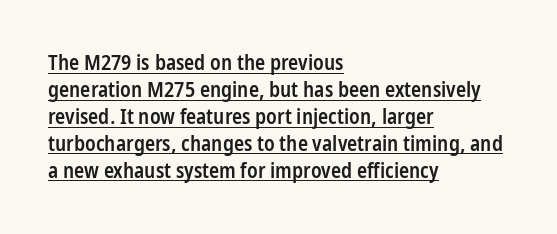
Q: Is the text bold? A: Semi-bold.
Q: Is the text italic (slanted)? A: No, it is upright.
Q: Is the text underlined? A: Yes.
Q: How is the paragraph aligned? A: Left-aligned.
Q: Is the spacing between letters normal or unusually wide? A: Normal.
Q: Is the spacing between lines tight, normal or loose? A: Normal.
